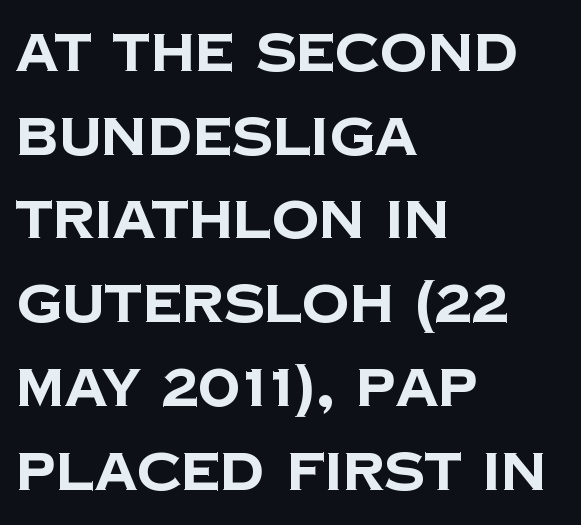
These lines are rendered in a variable-pitch font. Interline gaps are of average width in this sample. Decoration check: the copy has no underline. Is the type bold? Yes — the strokes are clearly thick and heavy. The rag falls on the right side of this text block. Serifs: no, the terminals of the letterforms are clean.
